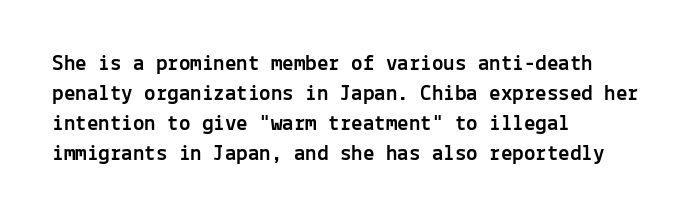
The image shows 23 px text type, upright; set left-aligned, normal line spacing (1.31x), normal letter spacing, not underlined.
